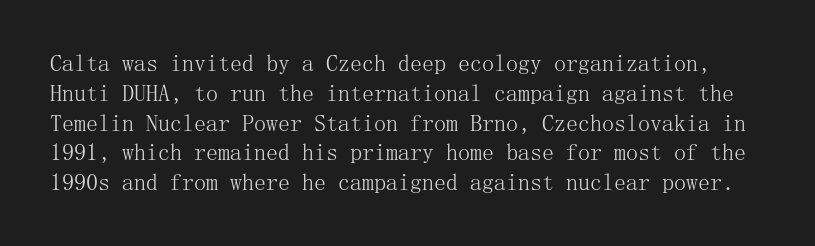
Q: Is the text bold? A: No.
Q: Is the text italic (slanted)? A: No, it is upright.
Q: Is the text underlined? A: No.
Q: Is the spacing between letters normal or unusually wide? A: Normal.
